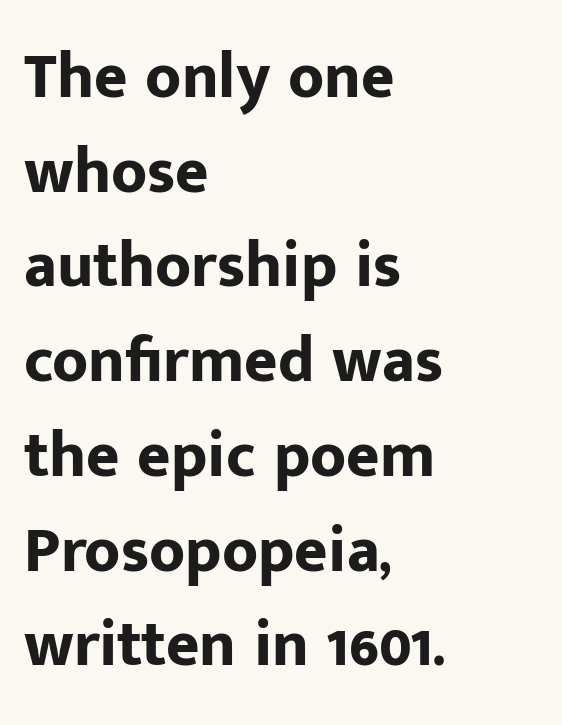
Q: Is the text bold? A: Yes.
Q: Is the text italic (slanted)? A: No, it is upright.
Q: Is the typeface a serif or a sans-serif typeface? A: Sans-serif.
Q: Is the text underlined? A: No.
Q: How is the paragraph aligned? A: Left-aligned.
Q: Is the spacing between letters normal or unusually wide? A: Normal.
Q: Is the spacing between lines tight, normal or loose? A: Normal.
Q: Width (condensed, normal, or wide)? A: Normal.
Q: Stroke contrast? A: Low.
Q: x-height? A: Medium.
Q: Monospaced? A: No.
